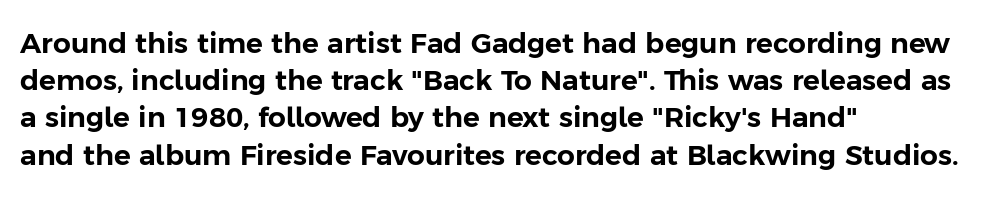
The image shows 28 px sans-serif type, upright; set left-aligned, normal line spacing (1.33x), normal letter spacing, not underlined; low stroke contrast and a medium x-height.
